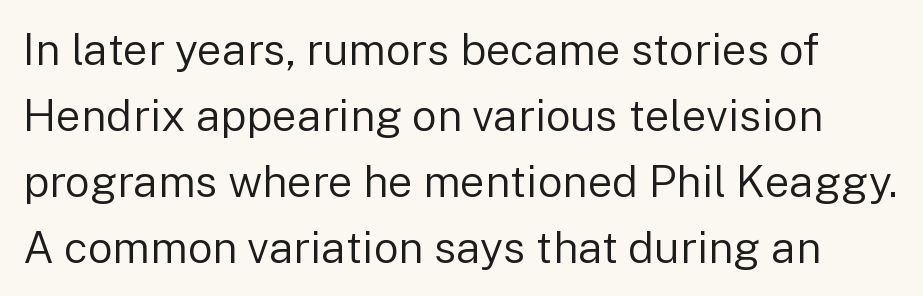
{"serif": "no", "italic": "no", "bold": "no", "weight": "regular", "width": "normal", "stroke_contrast": "low", "x_height": "medium", "monospaced": "no", "underline": "no", "line_spacing": "normal", "line_spacing_ratio": 1.5, "letter_spacing": "normal", "letter_spacing_em": 0.0, "glyph_px": 44}
